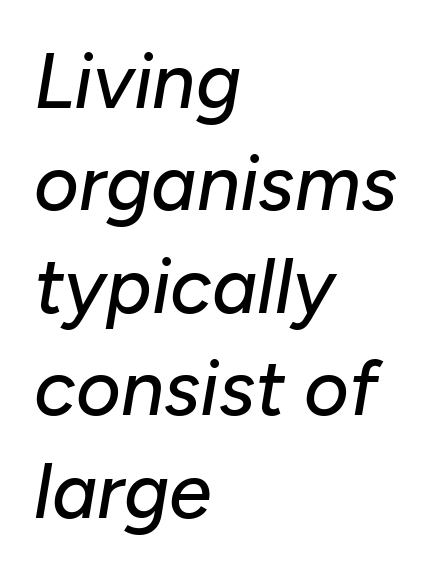
Q: Is the text italic (slanted)? A: Yes, it leans right by about 10 degrees.
Q: Is the text underlined? A: No.
Q: How is the paragraph aligned? A: Left-aligned.
Q: Is the spacing between letters normal or unusually wide? A: Normal.
Q: Is the spacing between lines tight, normal or loose? A: Normal.
Q: Width (condensed, normal, or wide)? A: Normal.
Q: Stroke contrast? A: Low.
Q: x-height? A: Medium.
Q: Monospaced? A: No.
